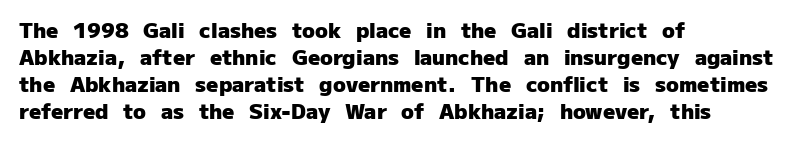
The space directly below the letters is spotless. In terms of leading, this rendering sits right in the middle. Notice how the stems are strictly vertical — no italics here. Honestly, the letter spacing is just normal — you wouldn't notice it. Typesetter's note: full bold, strokes at maximum text heaviness.
